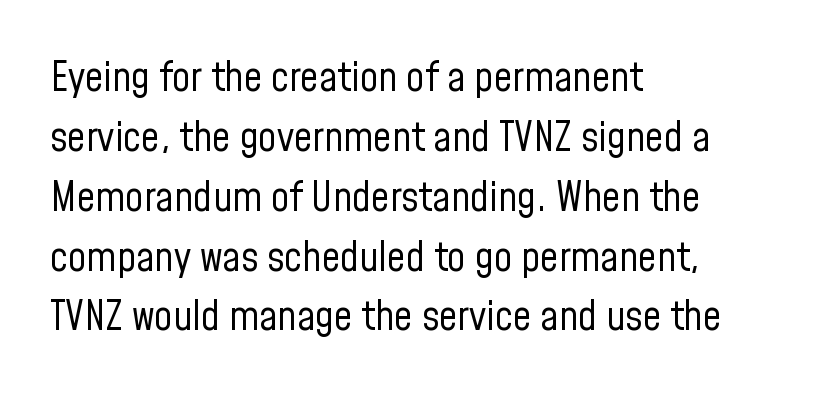
Q: Is the text bold? A: No.
Q: Is the text italic (slanted)? A: No, it is upright.
Q: Is the typeface a serif or a sans-serif typeface? A: Sans-serif.
Q: Is the text underlined? A: No.
Q: How is the paragraph aligned? A: Left-aligned.
Q: Is the spacing between letters normal or unusually wide? A: Normal.
Q: Is the spacing between lines tight, normal or loose? A: Normal.
Q: Width (condensed, normal, or wide)? A: Condensed.
Q: Stroke contrast? A: Low.
Q: x-height? A: Medium.
Q: Monospaced? A: No.
